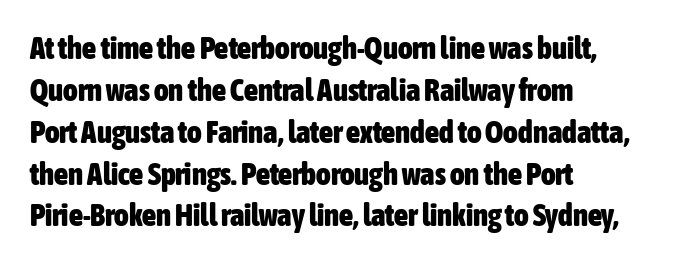
The image shows 31 px heavy, condensed sans-serif type, upright; set left-aligned, normal line spacing (1.35x), normal letter spacing, not underlined; low stroke contrast and a medium x-height.
